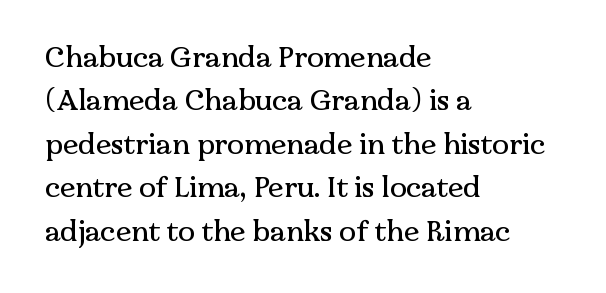
To sum up the face: it has serifs. Is the block centered? No — it sits flush against the left margin. The passage shown is not underscored anywhere. No italicization has been applied; the sample stays upright. Evenly set lines give the paragraph a standard silhouette.
